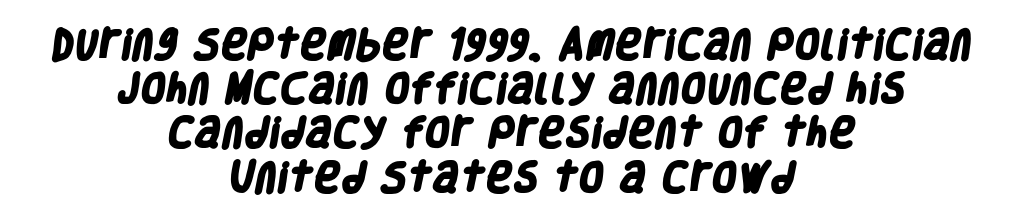
Q: Is the text bold? A: Yes.
Q: Is the typeface a serif or a sans-serif typeface? A: Sans-serif.
Q: Is the text underlined? A: No.
Q: How is the paragraph aligned? A: Centered.
Q: Is the spacing between letters normal or unusually wide? A: Normal.
Q: Is the spacing between lines tight, normal or loose? A: Normal.
Q: Width (condensed, normal, or wide)? A: Condensed.
Q: Stroke contrast? A: Low.
Q: x-height? A: Large.
Q: Monospaced? A: No.
